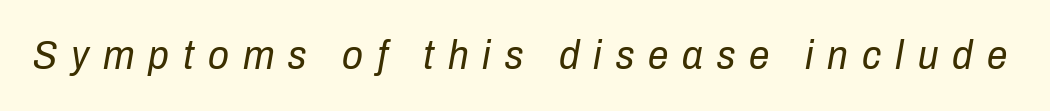
Observe the lean: these are italic letterforms. These lines are rendered in a variable-pitch font. The face used here is rendered with a markedly widened letterfit. No heavy texture on the line: the type isn't bold. Plain, unruled lines of type.
